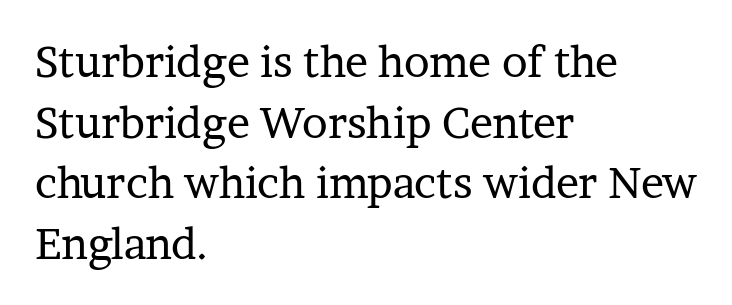
Q: Is the text bold? A: No.
Q: Is the text italic (slanted)? A: No, it is upright.
Q: Is the typeface a serif or a sans-serif typeface? A: Serif.
Q: Is the text underlined? A: No.
Q: How is the paragraph aligned? A: Left-aligned.
Q: Is the spacing between letters normal or unusually wide? A: Normal.
Q: Is the spacing between lines tight, normal or loose? A: Normal.
Q: Width (condensed, normal, or wide)? A: Normal.
Q: Stroke contrast? A: Low.
Q: x-height? A: Medium.
Q: Monospaced? A: No.
